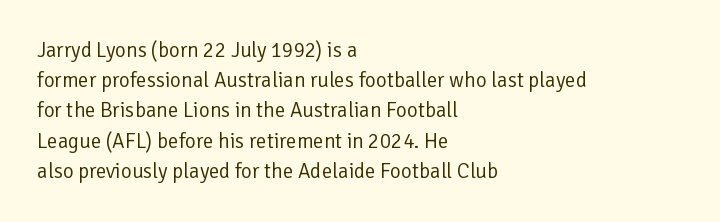
{"italic": "no", "bold": "no", "underline": "no", "align": "left", "line_spacing": "normal", "line_spacing_ratio": 1.44, "letter_spacing": "normal", "letter_spacing_em": 0.0, "glyph_px": 21}
